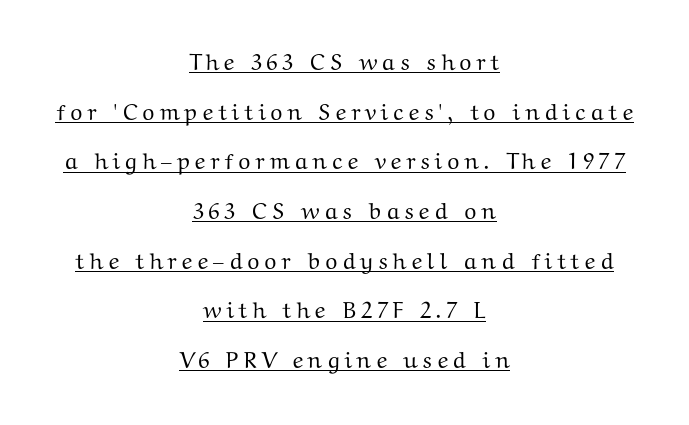
The image shows 23 px text type, upright; set centered, loose line spacing (2.16x), underlined.
